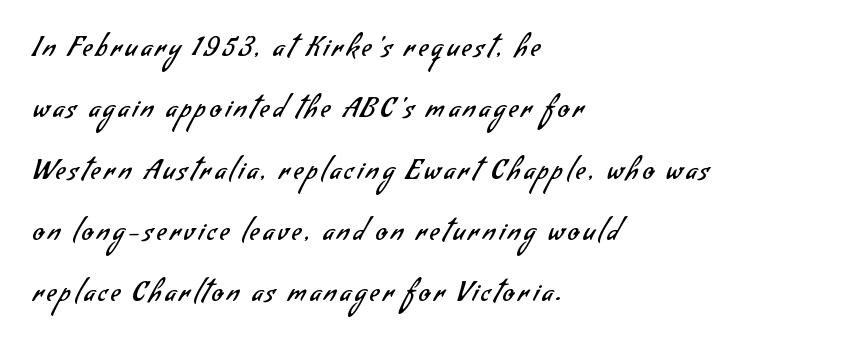
The image shows 26 px text type; set left-aligned, loose line spacing (2.36x), not underlined.
